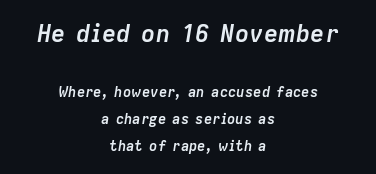
When letters slant like this, we call the style italic. One-word summary of the alignment: center. These lines keep a tight, regular rhythm from letter to letter. Chunky letters — that's bold for sure.
